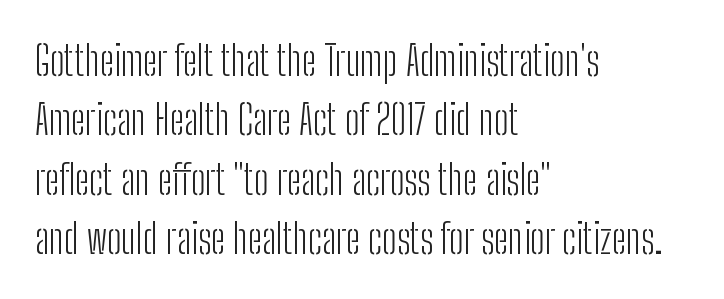
{"serif": "no", "italic": "no", "bold": "no", "weight": "light", "width": "condensed", "stroke_contrast": "low", "x_height": "medium", "monospaced": "no", "underline": "no", "align": "left", "line_spacing": "normal", "line_spacing_ratio": 1.45, "letter_spacing": "normal", "letter_spacing_em": 0.0, "glyph_px": 41}
